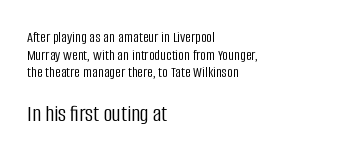
Only glyphs here, with clear space below each row. Reading top to bottom, the characters get bigger at the block break. The gaps between neighbouring characters are ordinary and unremarkable. Is there any slant? The stems are plumb. Rows of type sit shoulder to shoulder in the vertical direction. Heaviness? Minimal to ordinary, like unemphasized prose.
